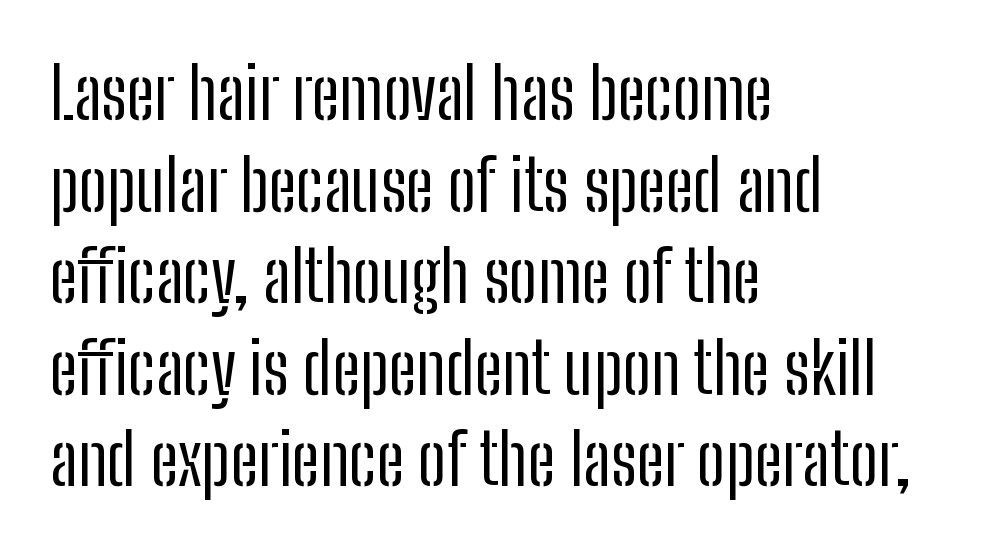
{"serif": "no", "italic": "no", "bold": "no", "weight": "regular", "width": "condensed", "stroke_contrast": "low", "x_height": "medium", "monospaced": "no", "underline": "no", "align": "left", "line_spacing": "normal", "line_spacing_ratio": 1.29, "letter_spacing": "normal", "letter_spacing_em": 0.0, "glyph_px": 71}
